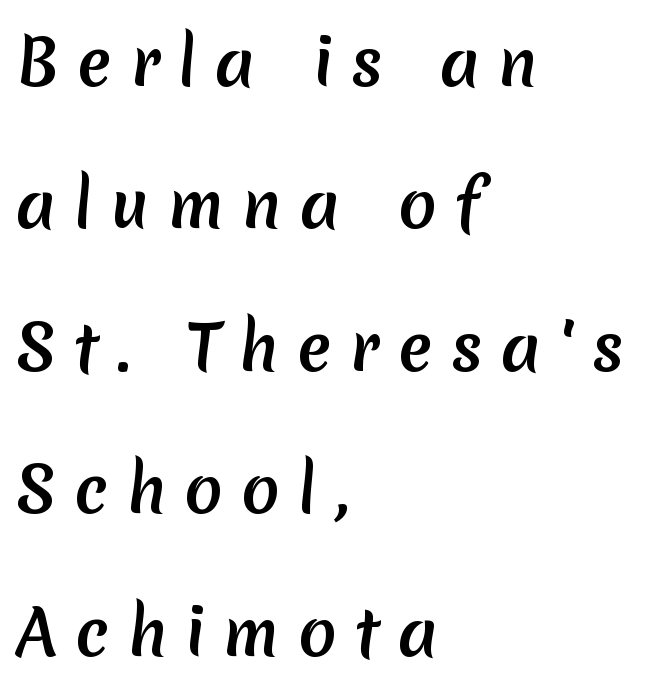
The image shows 63 px sans-serif type; set left-aligned, loose line spacing (2.26x), unusually wide letter spacing (+0.29 em), not underlined; medium stroke contrast and a medium x-height.
